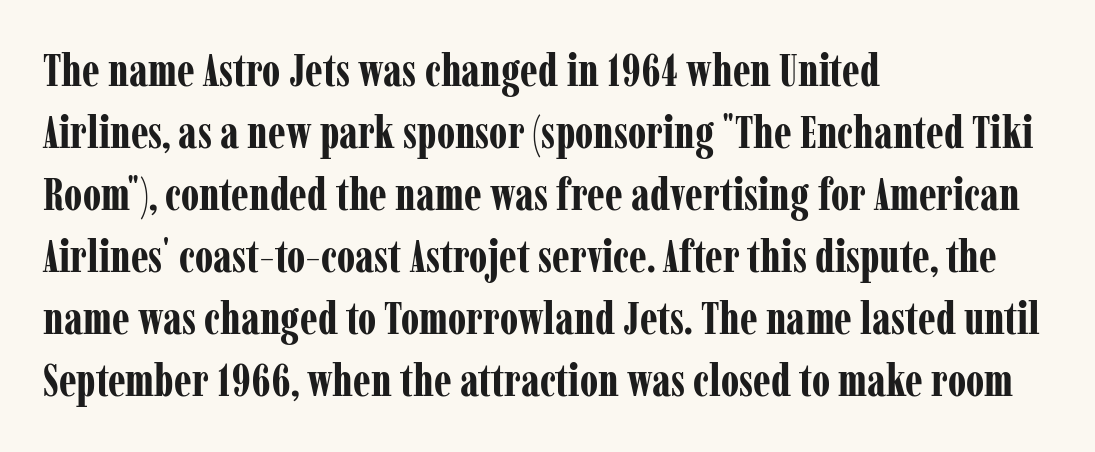
The image shows 45 px bold, condensed serif type, upright; set left-aligned, normal line spacing (1.38x), normal letter spacing, not underlined; low stroke contrast and a medium x-height.
